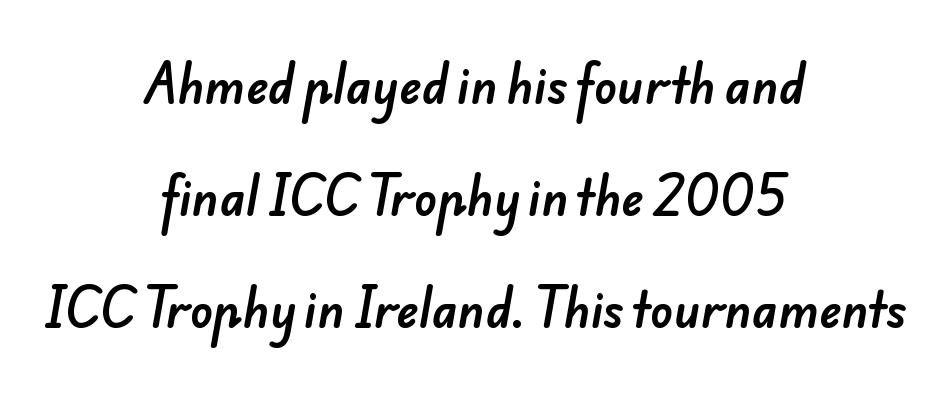
Q: Is the typeface a serif or a sans-serif typeface? A: Sans-serif.
Q: Is the text underlined? A: No.
Q: How is the paragraph aligned? A: Centered.
Q: Is the spacing between letters normal or unusually wide? A: Normal.
Q: Is the spacing between lines tight, normal or loose? A: Loose.
Q: Width (condensed, normal, or wide)? A: Normal.
Q: Stroke contrast? A: Low.
Q: x-height? A: Small.
Q: Monospaced? A: No.
